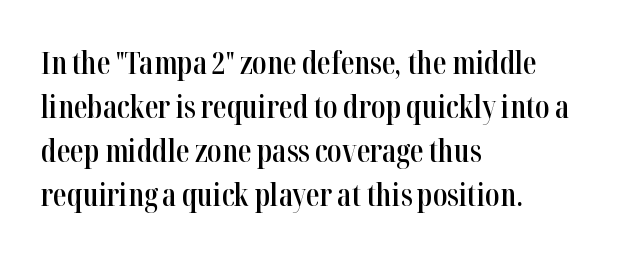
The image shows 30 px semibold, condensed serif type, upright; set left-aligned, normal line spacing (1.47x), normal letter spacing, not underlined; high stroke contrast and a medium x-height.
